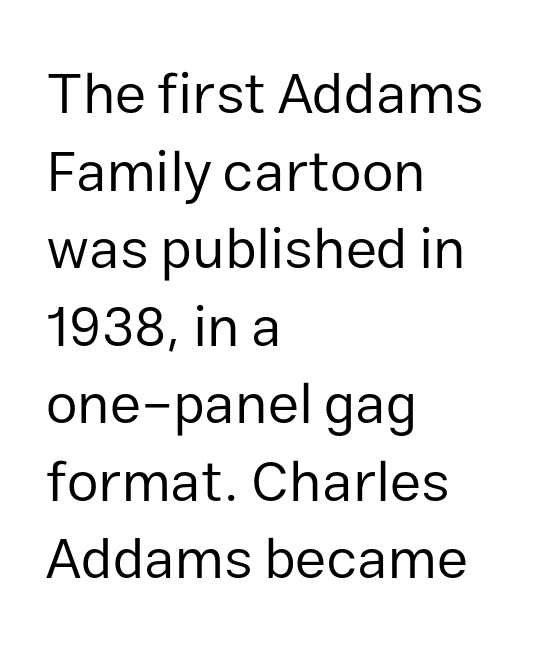
Q: Is the text bold? A: No.
Q: Is the text italic (slanted)? A: No, it is upright.
Q: Is the typeface a serif or a sans-serif typeface? A: Sans-serif.
Q: Is the text underlined? A: No.
Q: How is the paragraph aligned? A: Left-aligned.
Q: Is the spacing between letters normal or unusually wide? A: Normal.
Q: Is the spacing between lines tight, normal or loose? A: Normal.
Q: Width (condensed, normal, or wide)? A: Normal.
Q: Stroke contrast? A: Low.
Q: x-height? A: Medium.
Q: Monospaced? A: No.
